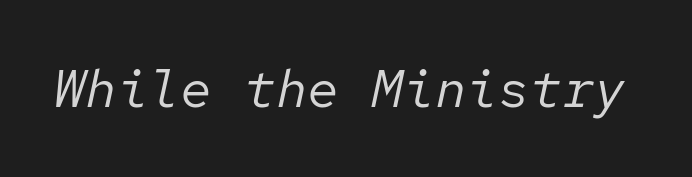
The image shows 53 px regular-weight type, italic (leaning right), monospaced; set normal letter spacing, not underlined; low stroke contrast and a medium x-height.
